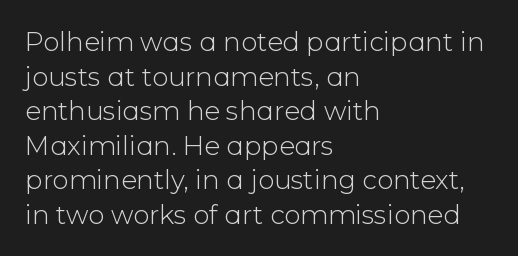
{"italic": "no", "bold": "no", "underline": "no", "align": "left", "line_spacing": "normal", "line_spacing_ratio": 1.33, "letter_spacing": "normal", "letter_spacing_em": 0.0, "glyph_px": 26}
